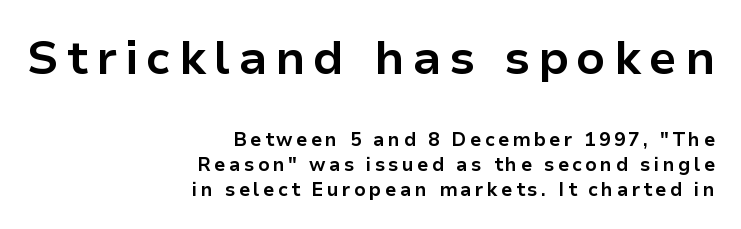
Q: Is the text bold? A: Yes.
Q: Is the text italic (slanted)? A: No, it is upright.
Q: Is the typeface a serif or a sans-serif typeface? A: Sans-serif.
Q: Is the text underlined? A: No.
Q: How is the paragraph aligned? A: Right-aligned.
Q: Is the spacing between lines tight, normal or loose? A: Normal.
Q: Which block of text is set in a larger size, the first (top) or the second (bottom)? A: The first (top) one.
Q: Width (condensed, normal, or wide)? A: Normal.
Q: Stroke contrast? A: Low.
Q: x-height? A: Medium.
Q: Monospaced? A: No.
